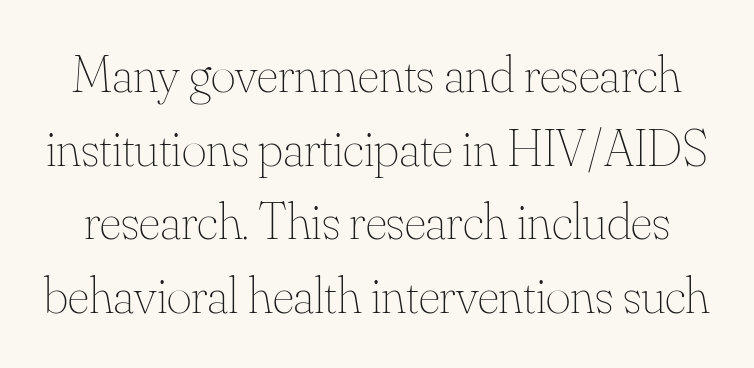
The image shows 53 px thin type, upright; set normal line spacing (1.39x), normal letter spacing, not underlined; medium stroke contrast and a small x-height.
